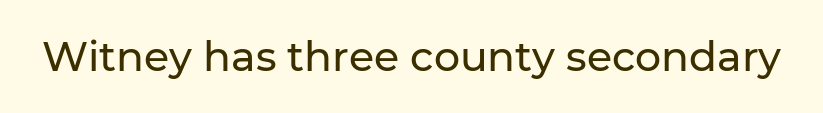
{"serif": "no", "italic": "no", "width": "normal", "stroke_contrast": "low", "x_height": "medium", "monospaced": "no", "underline": "no", "letter_spacing": "normal", "letter_spacing_em": 0.0, "glyph_px": 41}
